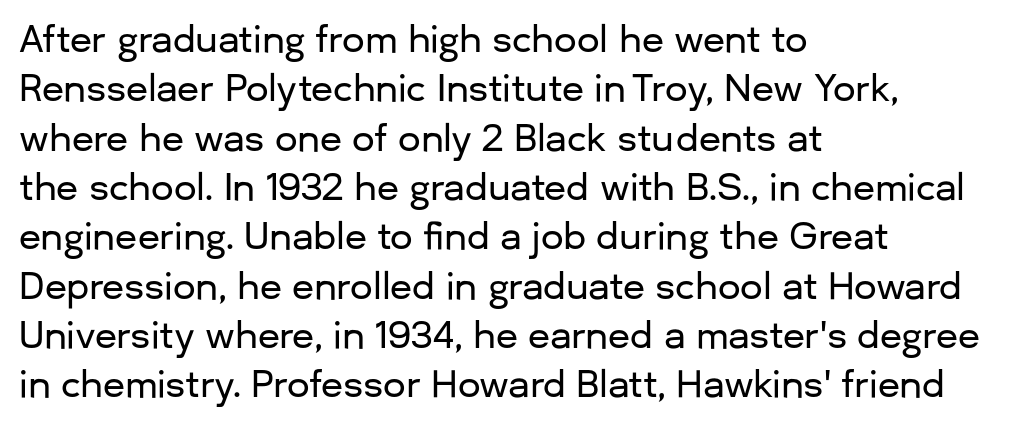
Observe the ordinary spacing: letters are neighbours, not strangers. Look at the bottom of the vertical strokes: they stop flat, with no serifs. You could not count columns in this text — the font is proportionally spaced. Interline gaps are of average width in this sample. Horizontally, the lines are justified to the leading edge only. The specimen reads as upright at a glance.
